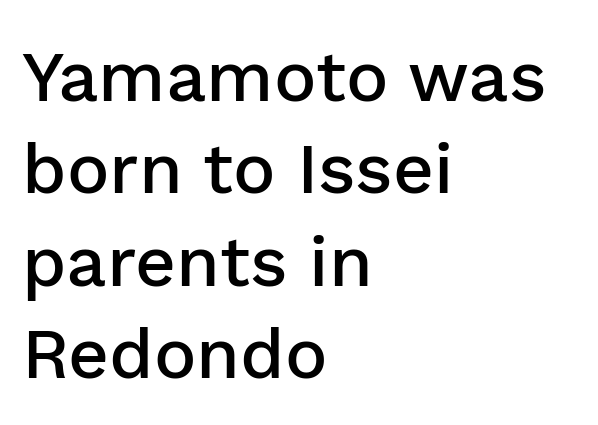
The image shows 71 px semibold sans-serif type, upright; set left-aligned, normal line spacing (1.3x), normal letter spacing, not underlined; low stroke contrast and a medium x-height.
